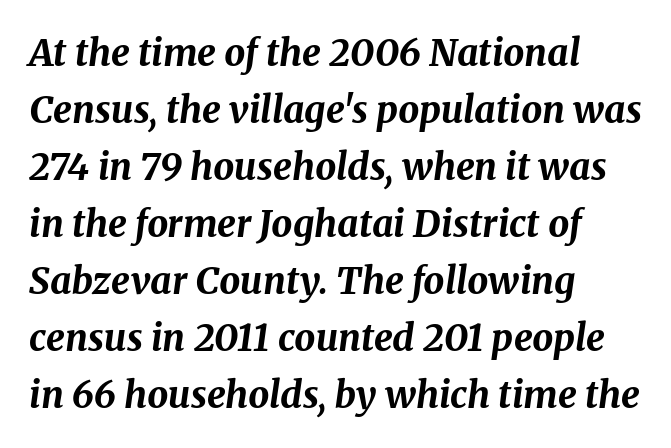
Q: Is the text bold? A: Yes.
Q: Is the text italic (slanted)? A: Yes, it leans right by about 8 degrees.
Q: Is the text underlined? A: No.
Q: How is the paragraph aligned? A: Left-aligned.
Q: Is the spacing between letters normal or unusually wide? A: Normal.
Q: Is the spacing between lines tight, normal or loose? A: Normal.
Q: Width (condensed, normal, or wide)? A: Normal.
Q: Stroke contrast? A: Medium.
Q: x-height? A: Medium.
Q: Monospaced? A: No.
